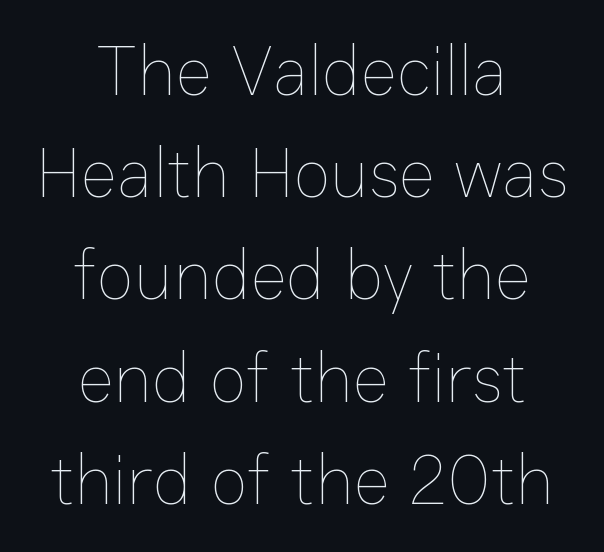
The image shows 70 px thin type, upright; set centered, normal line spacing (1.46x), normal letter spacing, not underlined; low stroke contrast and a medium x-height.
